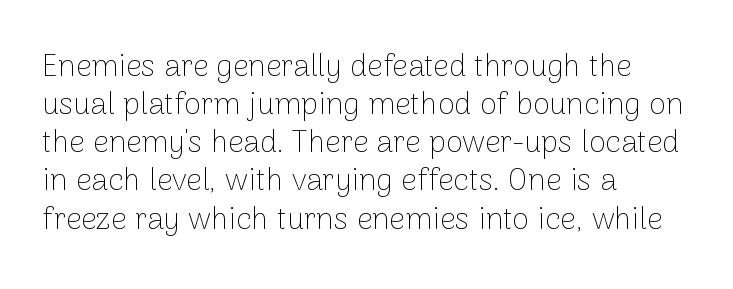
Q: Is the text bold? A: No.
Q: Is the text italic (slanted)? A: No, it is upright.
Q: Is the typeface a serif or a sans-serif typeface? A: Sans-serif.
Q: Is the text underlined? A: No.
Q: How is the paragraph aligned? A: Left-aligned.
Q: Is the spacing between letters normal or unusually wide? A: Normal.
Q: Width (condensed, normal, or wide)? A: Normal.
Q: Stroke contrast? A: Low.
Q: x-height? A: Medium.
Q: Monospaced? A: No.
